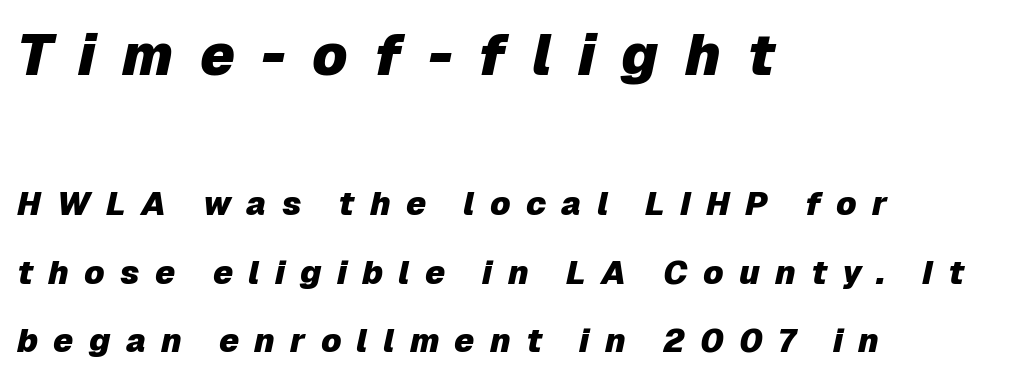
{"italic": "yes", "lean": "right", "slant_degrees": 12, "bold": "yes", "weight": "heavy", "width": "normal", "stroke_contrast": "low", "x_height": "medium", "monospaced": "no", "underline": "no", "align": "left", "line_spacing": "loose", "line_spacing_ratio": 2.08, "letter_spacing": "wide", "letter_spacing_em": 0.46, "larger_block": "first", "size_ratio": 1.73, "glyph_px": 57}
